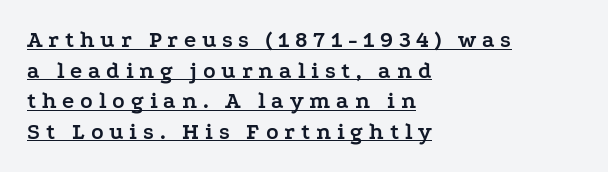
Q: Is the text bold? A: Yes.
Q: Is the text italic (slanted)? A: No, it is upright.
Q: Is the text underlined? A: Yes.
Q: How is the paragraph aligned? A: Left-aligned.
Q: Is the spacing between letters normal or unusually wide? A: Unusually wide.
Q: Is the spacing between lines tight, normal or loose? A: Normal.
